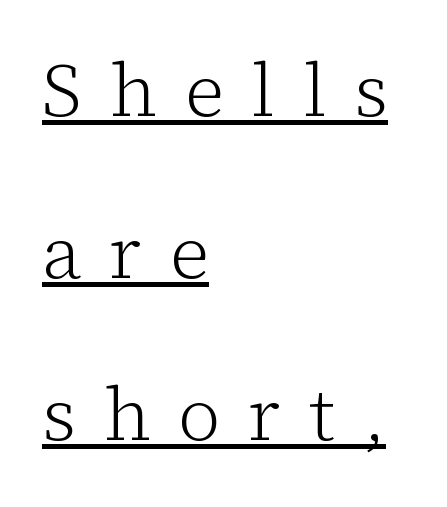
The image shows 75 px light serif type, upright; set left-aligned, loose line spacing (2.16x), unusually wide letter spacing (+0.37 em), underlined; low stroke contrast and a medium x-height.
